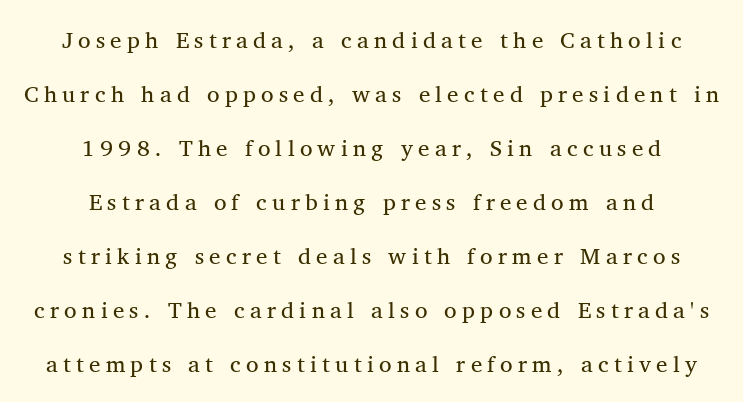
The image shows 23 px text type, upright; set centered, loose line spacing (2.35x), unusually wide letter spacing (+0.23 em), not underlined.
